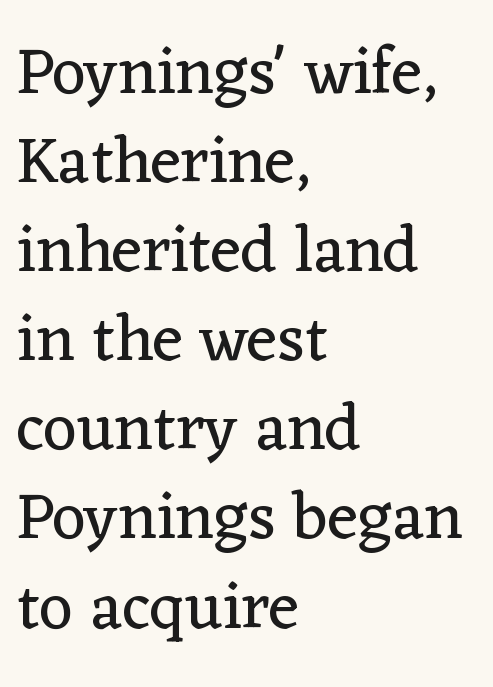
The image shows 66 px regular-weight serif type, upright; set left-aligned, normal line spacing (1.35x), normal letter spacing, not underlined; low stroke contrast and a medium x-height.
